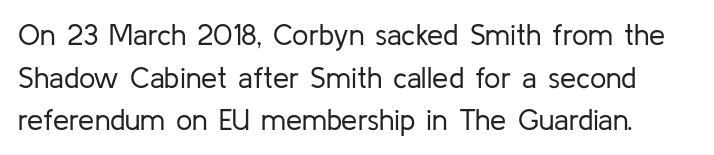
Q: Is the text bold? A: No.
Q: Is the text italic (slanted)? A: No, it is upright.
Q: Is the typeface a serif or a sans-serif typeface? A: Sans-serif.
Q: Is the text underlined? A: No.
Q: Is the spacing between letters normal or unusually wide? A: Normal.
Q: Is the spacing between lines tight, normal or loose? A: Normal.
Q: Width (condensed, normal, or wide)? A: Normal.
Q: Stroke contrast? A: Low.
Q: x-height? A: Medium.
Q: Monospaced? A: No.
